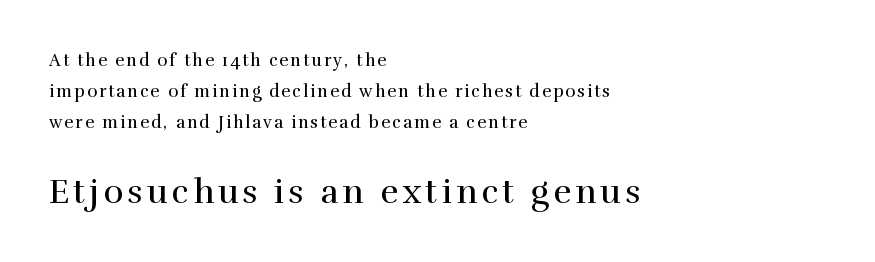
Q: Is the text bold? A: No.
Q: Is the text italic (slanted)? A: No, it is upright.
Q: Is the typeface a serif or a sans-serif typeface? A: Serif.
Q: Is the text underlined? A: No.
Q: How is the paragraph aligned? A: Left-aligned.
Q: Which block of text is set in a larger size, the first (top) or the second (bottom)? A: The second (bottom) one.
Q: Width (condensed, normal, or wide)? A: Normal.
Q: Stroke contrast? A: High.
Q: x-height? A: Medium.
Q: Monospaced? A: No.
